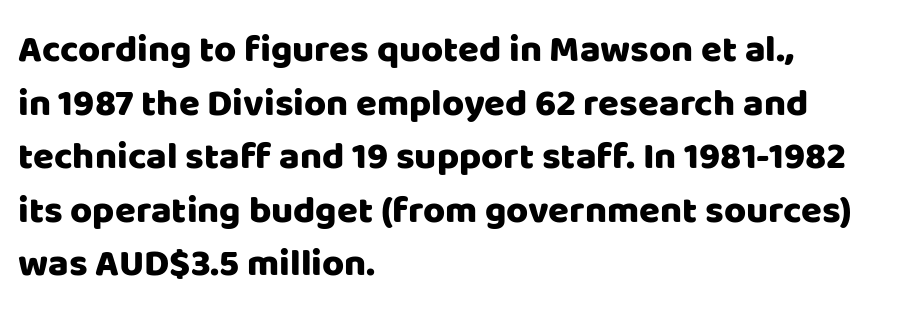
The image shows 38 px sans-serif type, upright; set left-aligned, normal line spacing (1.41x), normal letter spacing, not underlined; low stroke contrast and a large x-height.
